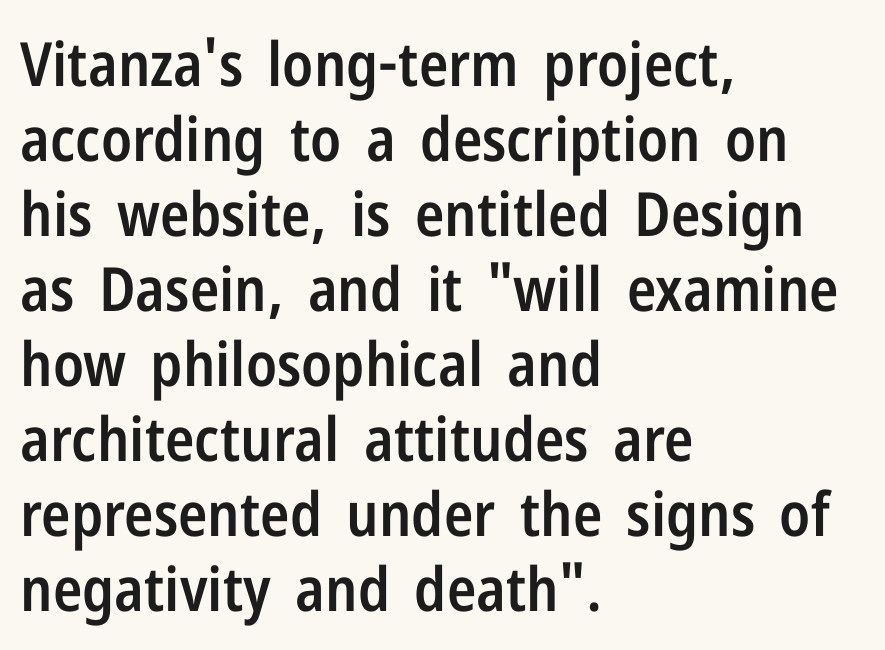
The image shows 61 px semibold, condensed sans-serif type, upright; set left-aligned, line spacing 1.23x, normal letter spacing, not underlined; low stroke contrast and a medium x-height.
